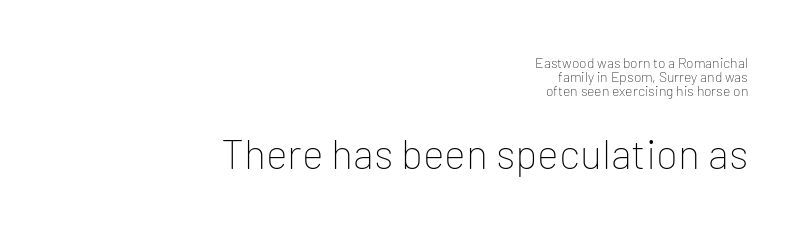
{"serif": "no", "italic": "no", "bold": "no", "weight": "thin", "width": "normal", "stroke_contrast": "low", "x_height": "medium", "monospaced": "no", "underline": "no", "align": "right", "line_spacing": "tight", "line_spacing_ratio": 0.99, "letter_spacing": "normal", "letter_spacing_em": 0.0, "larger_block": "second", "size_ratio": 2.93, "glyph_px": 41}
